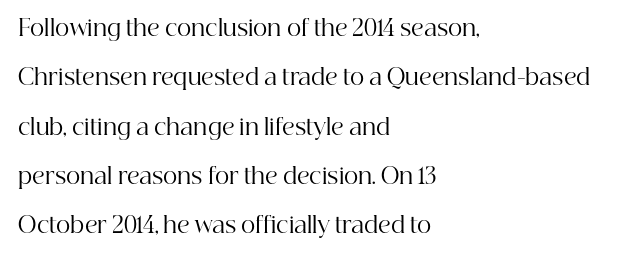
The typesetting does not lean heavy: it is not bold. Each word holds together tightly as a unit, with standard inter-letter gaps. This rendering uses left alignment, leaving the right contour irregular. Quick note: not italic, upright. A bare baseline throughout the passage.
